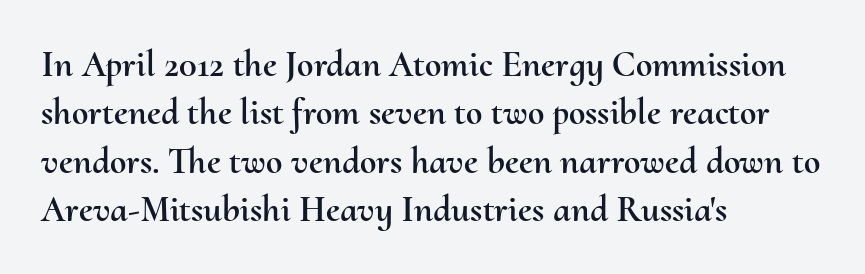
If you drew a ruler down the left edge, every line would touch it. The letterforms sit shoulder to shoulder at normal distance. This block has exactly the height ordinary leading produces. This is roman type, the default non-slanted kind.
